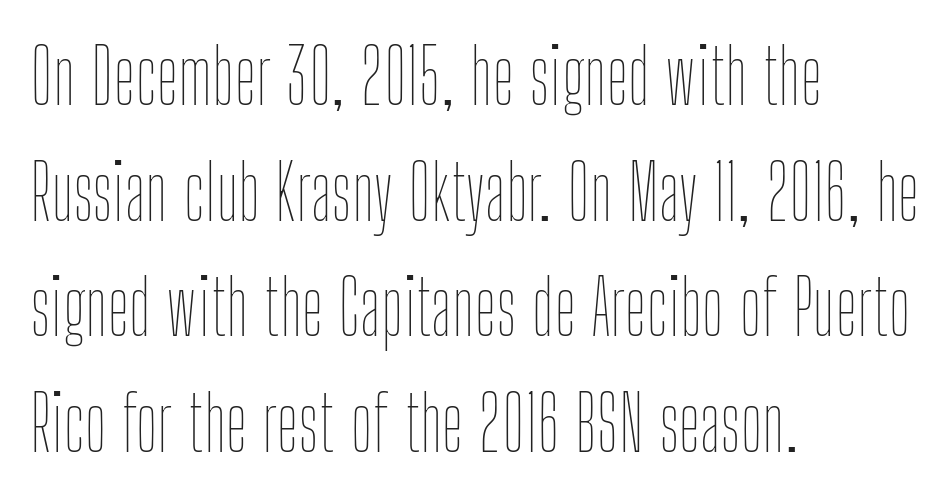
The image shows 76 px thin, condensed type, upright; set left-aligned, normal line spacing (1.52x), normal letter spacing, not underlined; low stroke contrast and a medium x-height.
